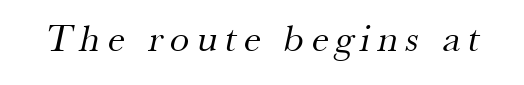
The image shows 39 px regular-weight serif type; set not underlined; medium stroke contrast and a small x-height.
